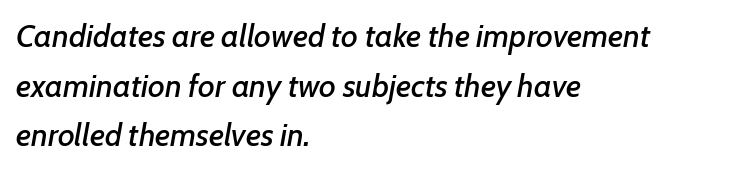
Each letter keeps its own natural width here, so spacing adapts to shape. No extra tracking has been applied to these lines. The passage shown leans; its letterforms are oblique. Students, observe: this is what conventionally led text looks like. The area under the type is left untouched. In CSS terms this would be text-align: left.
